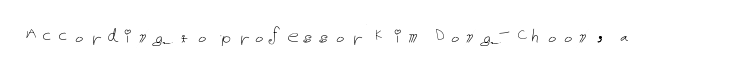
Q: Is the text bold? A: No.
Q: Is the text italic (slanted)? A: No, it is upright.
Q: Is the text underlined? A: No.
